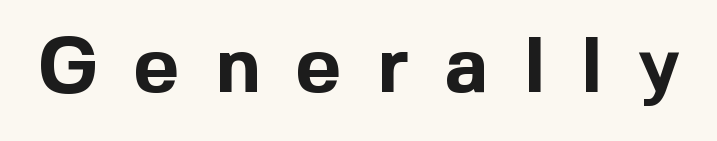
{"serif": "no", "italic": "no", "bold": "yes", "weight": "bold", "width": "normal", "x_height": "medium", "monospaced": "no", "underline": "no", "letter_spacing": "wide", "letter_spacing_em": 0.46, "glyph_px": 78}
